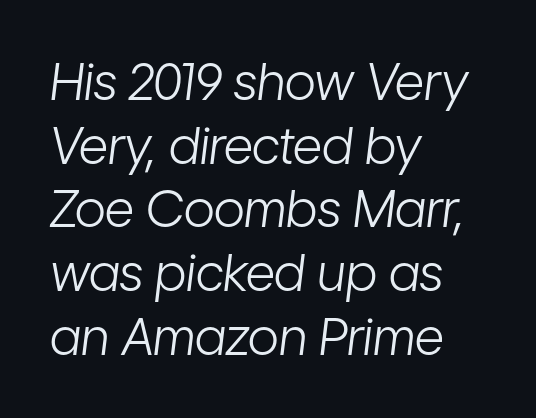
Q: Is the text bold? A: No.
Q: Is the text italic (slanted)? A: Yes, it leans right by about 7 degrees.
Q: Is the text underlined? A: No.
Q: How is the paragraph aligned? A: Left-aligned.
Q: Is the spacing between letters normal or unusually wide? A: Normal.
Q: Is the spacing between lines tight, normal or loose? A: Normal.
Q: Width (condensed, normal, or wide)? A: Condensed.
Q: Stroke contrast? A: Low.
Q: x-height? A: Medium.
Q: Monospaced? A: No.
